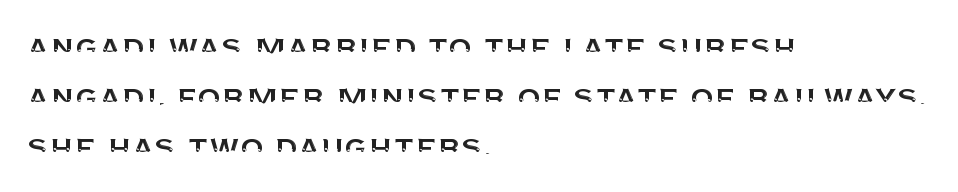
The space between consecutive lines is moderate. This sample uses plain, unmodified letter spacing. If you drew a line through each stem, it would be perfectly vertical. Glance below the letters and you will spot only blank space. The type family on display is of the sans-serif kind.
